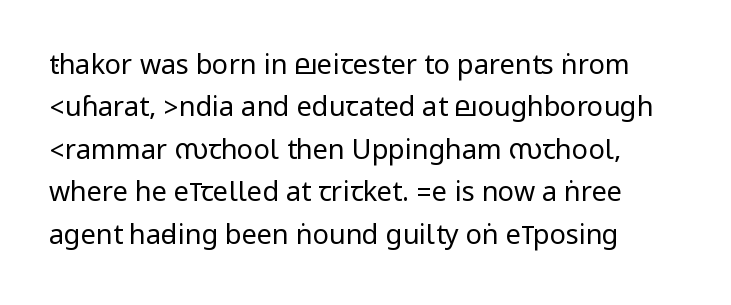
The image shows 27 px text type, upright; set normal line spacing (1.57x), normal letter spacing, not underlined.
